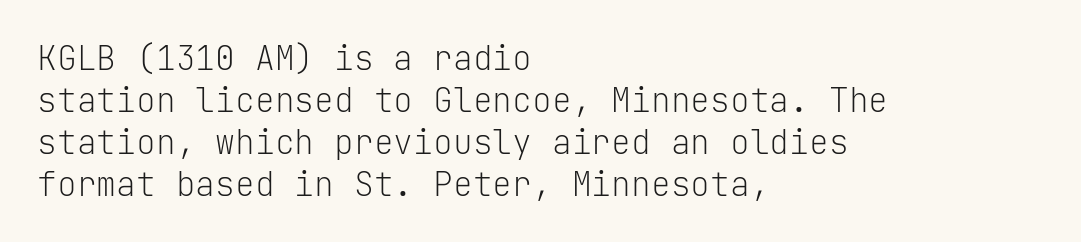
{"serif": "no", "italic": "no", "bold": "no", "weight": "light", "width": "normal", "stroke_contrast": "low", "x_height": "medium", "monospaced": "yes", "underline": "no", "align": "left", "line_spacing": "normal", "line_spacing_ratio": 1.27, "letter_spacing": "normal", "letter_spacing_em": 0.0, "glyph_px": 33}
